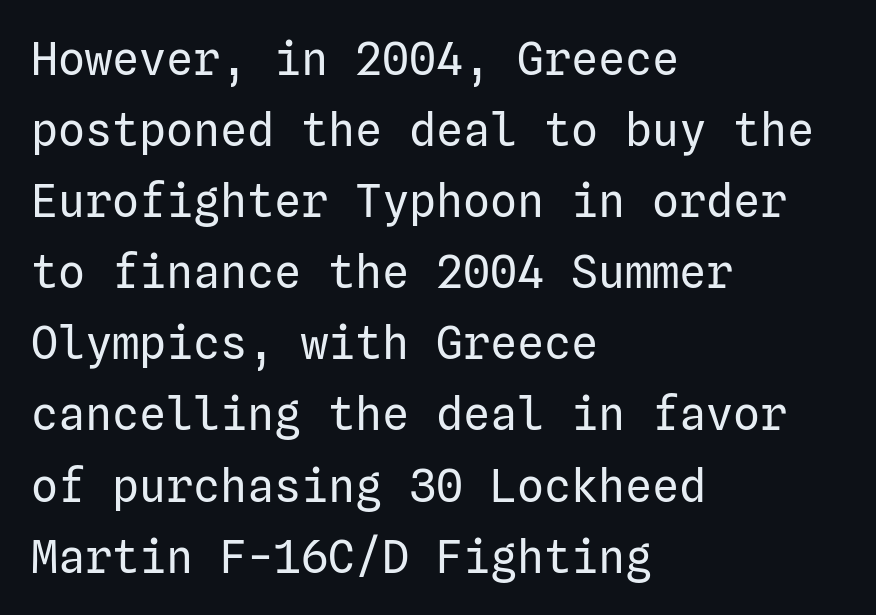
Normally led — the rows are evenly, conventionally spaced. Is there any slant? The stems are plumb. A student would call this left alignment; a typographer would say flush left, rag right. These glyphs show unthickened strokes, regular width or finer. The space beneath each line is pristine and unruled.
